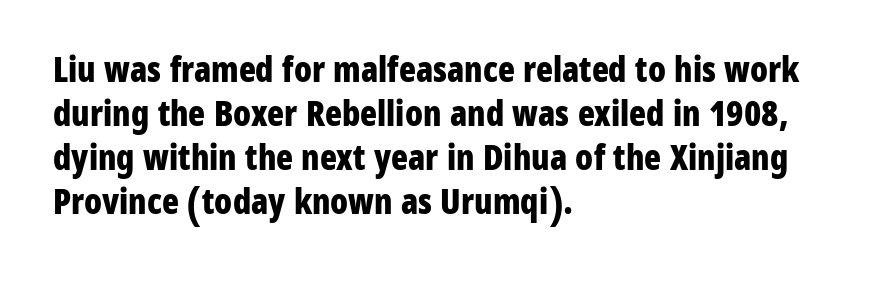
These lines are composed in type without serifs. The typography opts for an upright posture over an oblique one. Look at the tracking — it's just the regular setting, nothing added. The strip under each line holds only bare page. This sample is left-justified, so line endings fall wherever the words run out.
